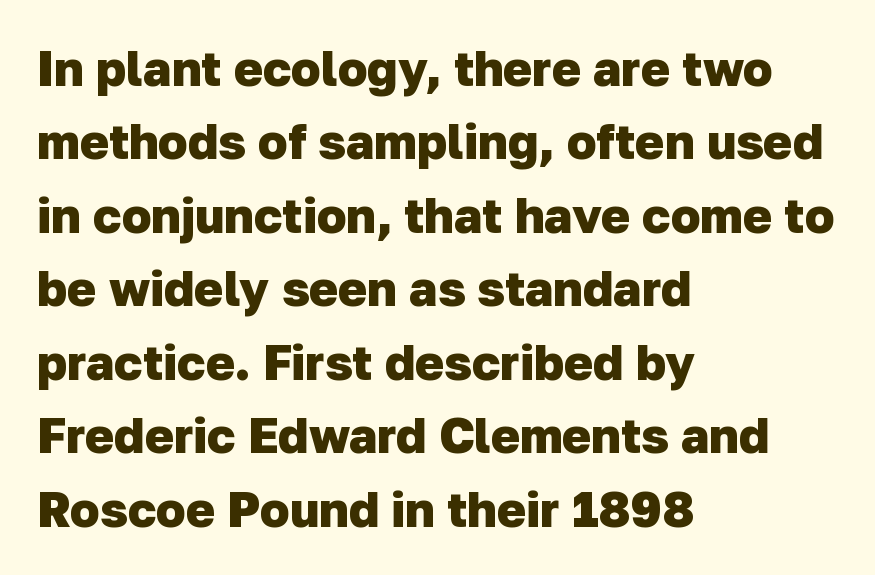
The image shows 49 px heavy sans-serif type; set left-aligned, normal line spacing (1.5x), normal letter spacing, not underlined; low stroke contrast and a medium x-height.
